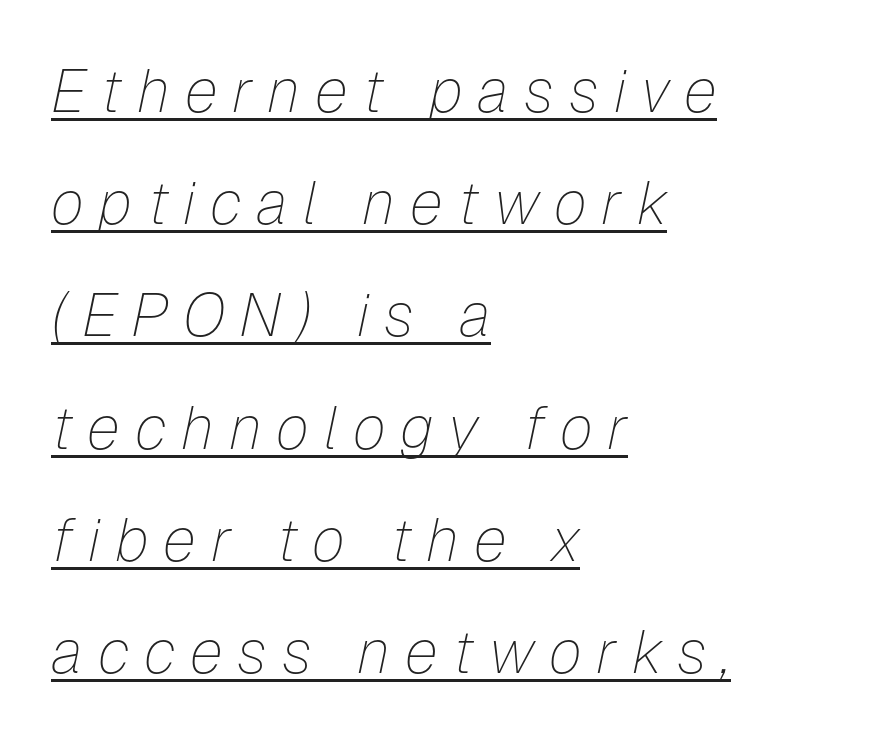
{"italic": "yes", "lean": "right", "slant_degrees": 12, "bold": "no", "weight": "thin", "width": "normal", "stroke_contrast": "low", "x_height": "medium", "monospaced": "no", "underline": "yes", "align": "left", "line_spacing_ratio": 1.87, "letter_spacing": "wide", "letter_spacing_em": 0.25, "glyph_px": 60}
